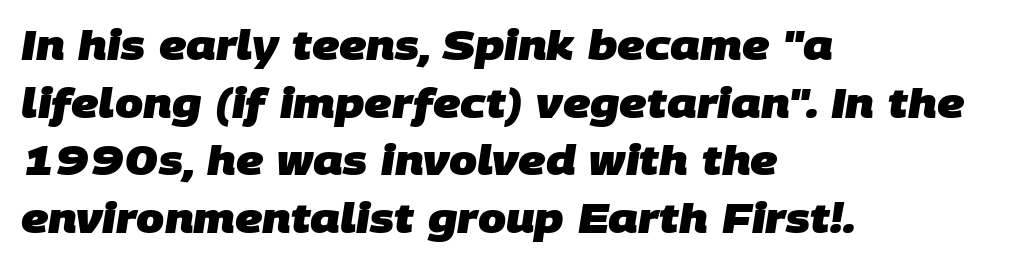
Q: Is the text bold? A: Yes.
Q: Is the typeface a serif or a sans-serif typeface? A: Sans-serif.
Q: Is the text underlined? A: No.
Q: How is the paragraph aligned? A: Left-aligned.
Q: Is the spacing between letters normal or unusually wide? A: Normal.
Q: Is the spacing between lines tight, normal or loose? A: Normal.
Q: Width (condensed, normal, or wide)? A: Normal.
Q: Stroke contrast? A: Low.
Q: x-height? A: Large.
Q: Monospaced? A: No.
